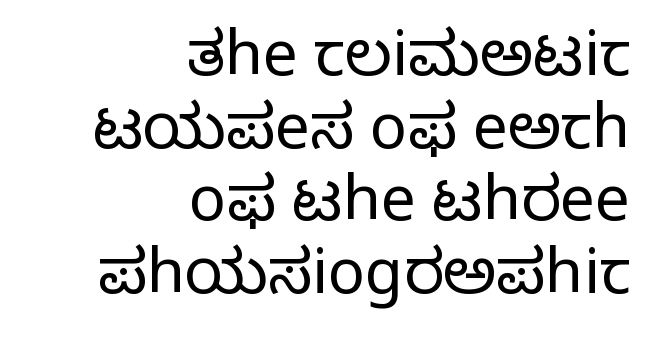
The image shows 62 px light sans-serif type, upright; set right-aligned, line spacing 1.17x, normal letter spacing, not underlined; low stroke contrast and a medium x-height.
